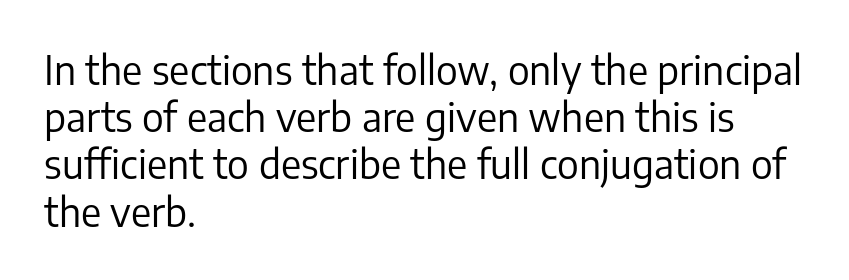
Italic? Not at all — the glyphs are vertical. A sans-serif font was chosen for this passage. Unbolded letterforms with no extra heft. Nobody touched the tracking dial on this one. The rendering uses natural spacing where letterforms have individual widths. Where is the straight margin? On the left.
